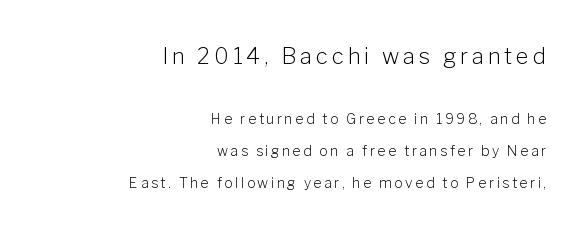
The image shows 22 px text type, upright; set right-aligned, loose line spacing (2.29x), not underlined; the first (top) block is 1.57x larger.
